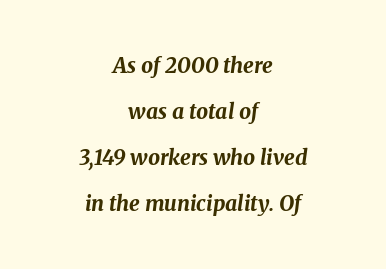
Characters are canted at an angle relative to the baseline's perpendicular. Horizontal bands of white between lines are thick stripes. Layout note: lines centered. Glyph-to-glyph distance matches everyday printed text. Glance below the letters and you will spot only blank space. Caption: bold face, heavy strokes.
